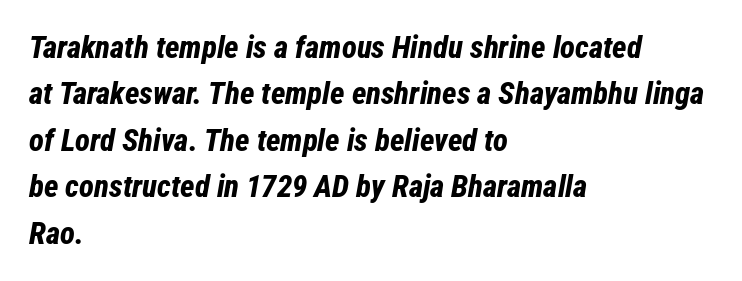
{"italic": "yes", "lean": "right", "slant_degrees": 12, "bold": "yes", "weight": "bold", "width": "condensed", "stroke_contrast": "low", "x_height": "medium", "monospaced": "no", "underline": "no", "align": "left", "line_spacing": "normal", "line_spacing_ratio": 1.5, "letter_spacing": "normal", "letter_spacing_em": 0.0, "glyph_px": 31}
